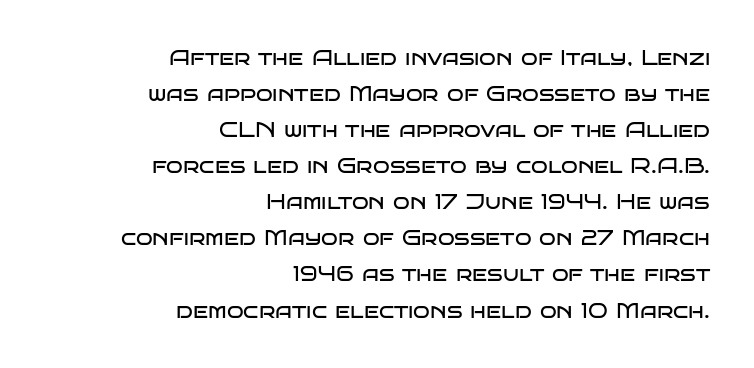
The image shows 22 px text type, upright; set right-aligned, normal line spacing (1.64x), normal letter spacing, not underlined.
